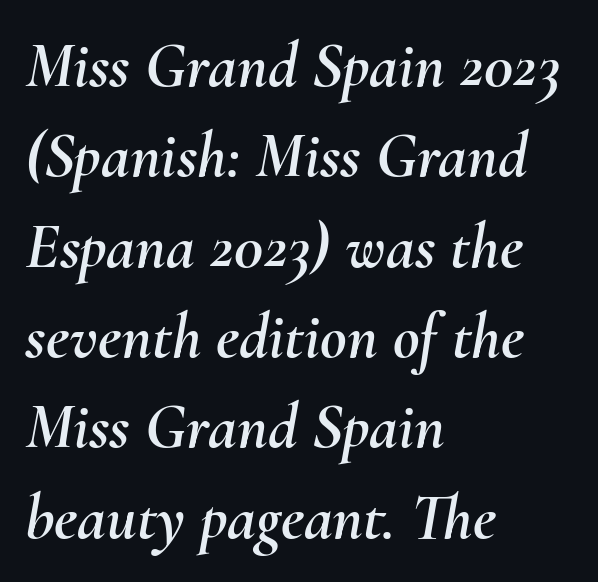
{"italic": "yes", "lean": "right", "slant_degrees": 10, "width": "normal", "stroke_contrast": "medium", "x_height": "small", "monospaced": "no", "underline": "no", "align": "left", "line_spacing": "normal", "line_spacing_ratio": 1.39, "letter_spacing": "normal", "letter_spacing_em": 0.0, "glyph_px": 65}
